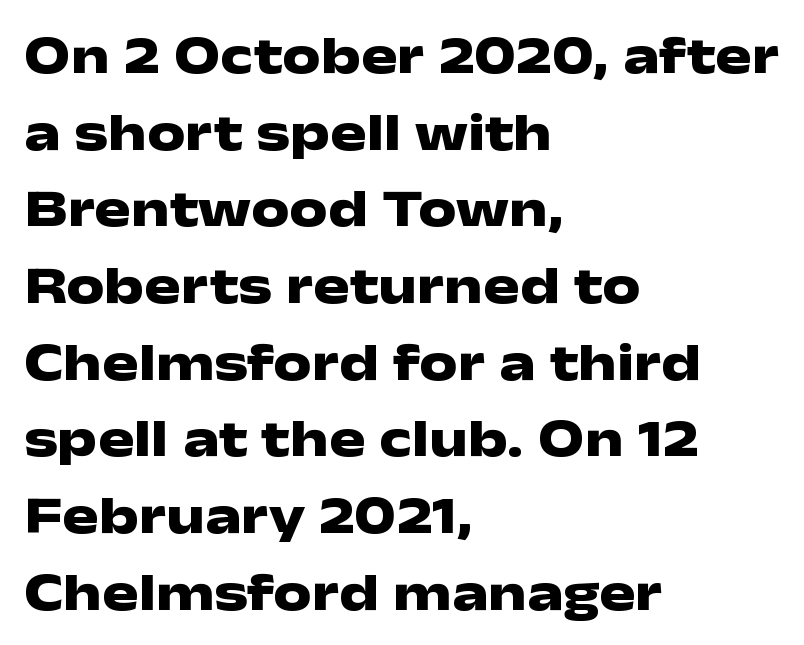
The image shows 54 px heavy, wide sans-serif type, upright; set left-aligned, normal line spacing (1.42x), normal letter spacing, not underlined; low stroke contrast and a medium x-height.
